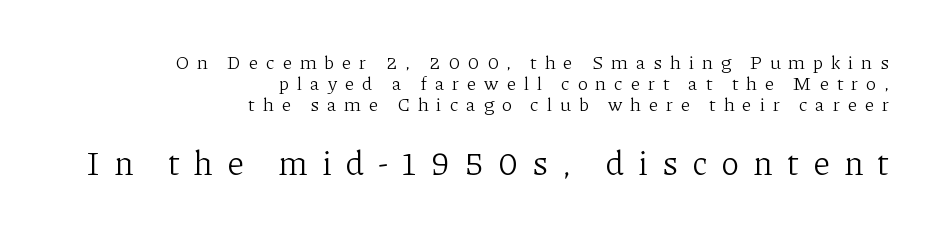
Cramped leading. In this sample the second text group is rendered at the bigger scale. Is this a heavy cut? Hardly; it is regular or lighter. The paragraph has a hard right edge and a soft left edge.
